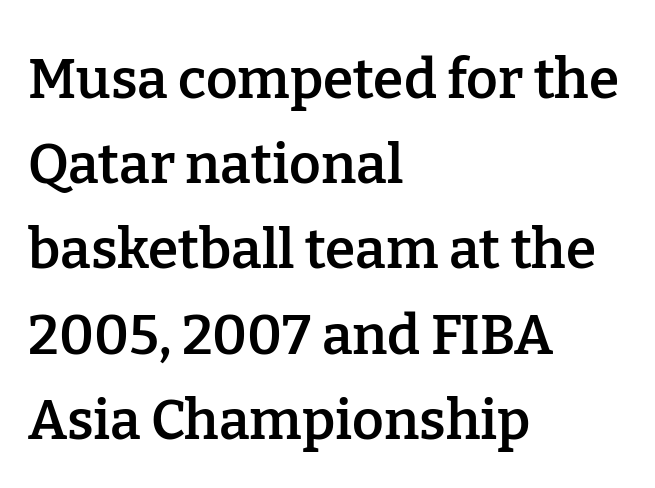
Q: Is the text bold? A: Semi-bold.
Q: Is the text italic (slanted)? A: No, it is upright.
Q: Is the typeface a serif or a sans-serif typeface? A: Serif.
Q: Is the text underlined? A: No.
Q: How is the paragraph aligned? A: Left-aligned.
Q: Is the spacing between letters normal or unusually wide? A: Normal.
Q: Is the spacing between lines tight, normal or loose? A: Normal.
Q: Width (condensed, normal, or wide)? A: Normal.
Q: Stroke contrast? A: Low.
Q: x-height? A: Medium.
Q: Monospaced? A: No.
